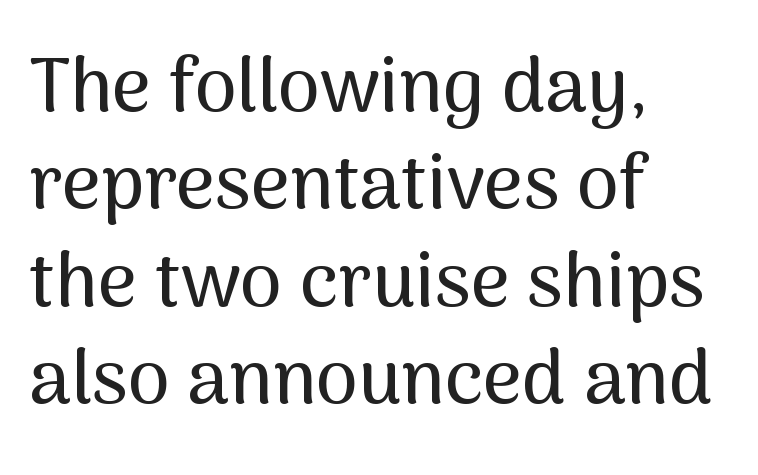
The image shows 76 px sans-serif type, upright; set left-aligned, normal line spacing (1.28x), normal letter spacing, not underlined; medium stroke contrast and a medium x-height.
